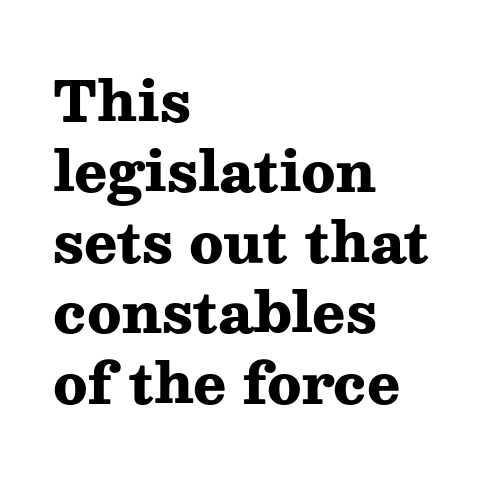
Q: Is the text bold? A: Yes.
Q: Is the text italic (slanted)? A: No, it is upright.
Q: Is the typeface a serif or a sans-serif typeface? A: Serif.
Q: Is the text underlined? A: No.
Q: How is the paragraph aligned? A: Left-aligned.
Q: Is the spacing between letters normal or unusually wide? A: Normal.
Q: Is the spacing between lines tight, normal or loose? A: Normal.
Q: Width (condensed, normal, or wide)? A: Wide.
Q: Stroke contrast? A: Medium.
Q: x-height? A: Medium.
Q: Monospaced? A: No.
